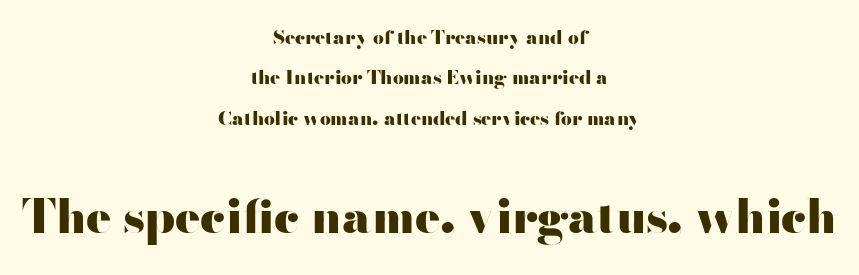
{"serif": "no", "italic": "no", "bold": "yes", "weight": "heavy", "width": "wide", "stroke_contrast": "high", "x_height": "small", "monospaced": "no", "underline": "no", "align": "center", "line_spacing": "loose", "line_spacing_ratio": 2.12, "letter_spacing": "normal", "letter_spacing_em": 0.0, "larger_block": "second", "size_ratio": 2.47, "glyph_px": 47}
